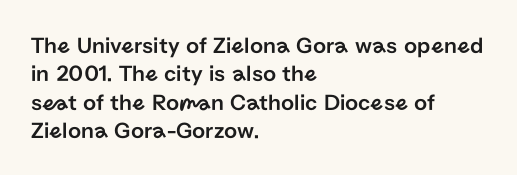
Q: Is the text italic (slanted)? A: No, it is upright.
Q: Is the text underlined? A: No.
Q: How is the paragraph aligned? A: Left-aligned.
Q: Is the spacing between letters normal or unusually wide? A: Normal.
